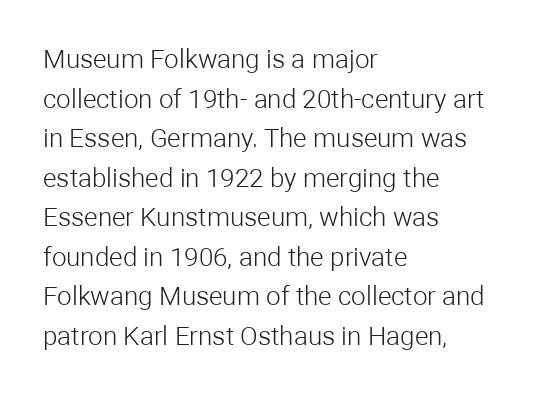
{"italic": "no", "bold": "no", "underline": "no", "align": "left", "line_spacing": "normal", "line_spacing_ratio": 1.52, "letter_spacing": "normal", "letter_spacing_em": 0.0, "glyph_px": 26}
